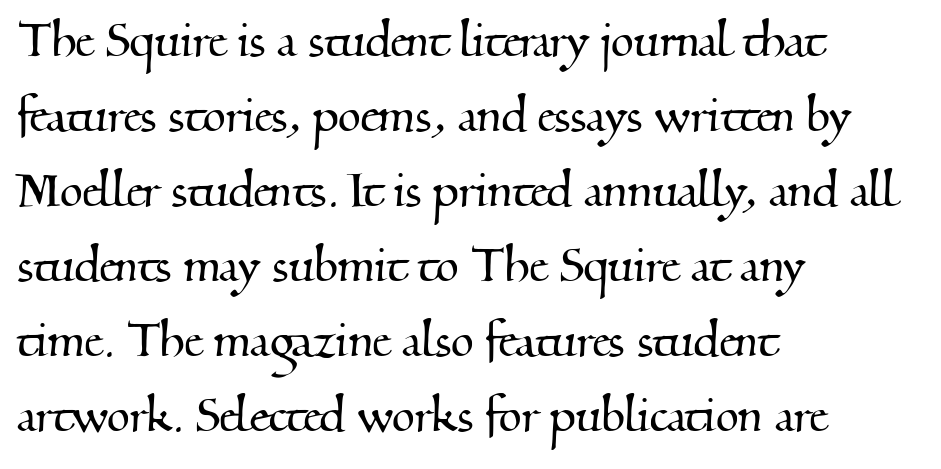
Q: Is the typeface a serif or a sans-serif typeface? A: Serif.
Q: Is the text underlined? A: No.
Q: How is the paragraph aligned? A: Left-aligned.
Q: Is the spacing between letters normal or unusually wide? A: Normal.
Q: Is the spacing between lines tight, normal or loose? A: Normal.
Q: Width (condensed, normal, or wide)? A: Normal.
Q: Stroke contrast? A: Medium.
Q: x-height? A: Small.
Q: Monospaced? A: No.
